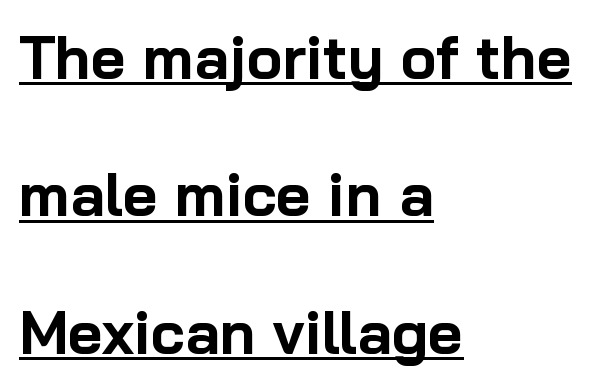
The image shows 60 px bold sans-serif type, upright; set left-aligned, loose line spacing (2.29x), normal letter spacing, underlined; low stroke contrast and a medium x-height.
